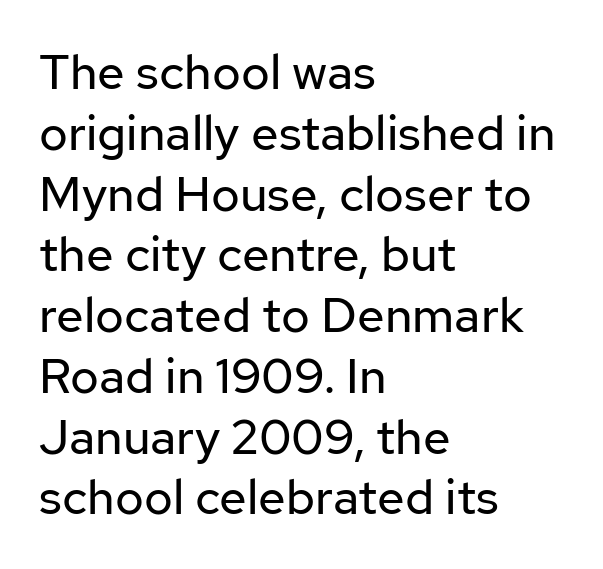
Q: Is the text bold? A: No.
Q: Is the text italic (slanted)? A: No, it is upright.
Q: Is the typeface a serif or a sans-serif typeface? A: Sans-serif.
Q: Is the text underlined? A: No.
Q: How is the paragraph aligned? A: Left-aligned.
Q: Is the spacing between letters normal or unusually wide? A: Normal.
Q: Width (condensed, normal, or wide)? A: Normal.
Q: Stroke contrast? A: Low.
Q: x-height? A: Medium.
Q: Monospaced? A: No.
